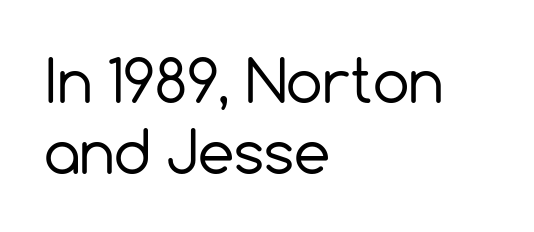
The image shows 58 px regular-weight sans-serif type, upright; set left-aligned, line spacing 1.22x, normal letter spacing, not underlined; a medium x-height.
